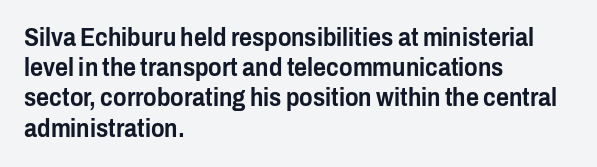
{"italic": "no", "underline": "no", "align": "left", "line_spacing_ratio": 1.21, "letter_spacing": "normal", "letter_spacing_em": 0.0, "glyph_px": 25}
